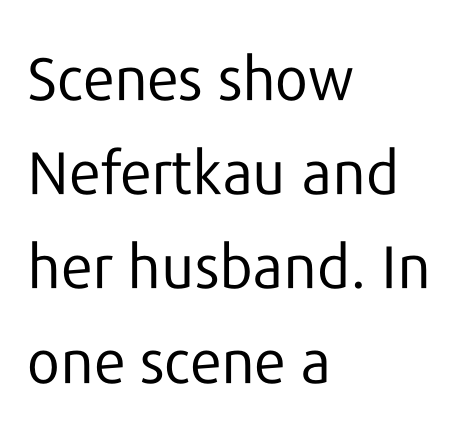
The strip under each line holds only bare page. Grotesque or geometric, the face here clearly has no serifs. Caption: face not bold, strokes unweighted. Posture: upright roman. Nobody touched the tracking dial on this one.
